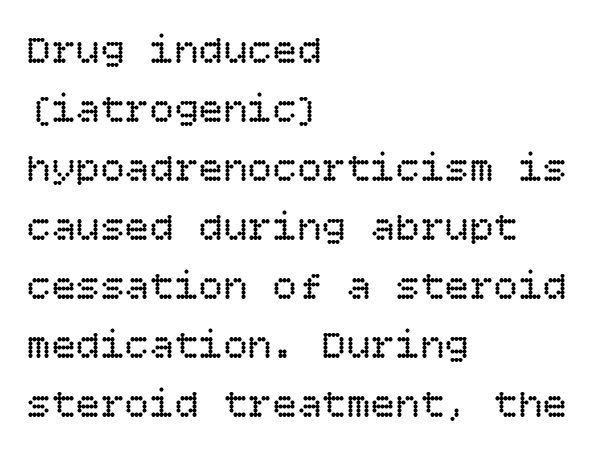
Q: Is the text bold? A: No.
Q: Is the text italic (slanted)? A: No, it is upright.
Q: Is the text underlined? A: No.
Q: How is the paragraph aligned? A: Left-aligned.
Q: Is the spacing between letters normal or unusually wide? A: Normal.
Q: Is the spacing between lines tight, normal or loose? A: Normal.
Q: Width (condensed, normal, or wide)? A: Normal.
Q: Stroke contrast? A: Low.
Q: x-height? A: Large.
